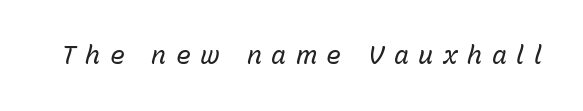
Display-style spreading of the glyphs; the letterfit is very open. Anything drawn beneath the words? Only blank space. The characters are drawn with everyday or finer stroke widths. The text carries the slant typical of an italic or oblique font.
